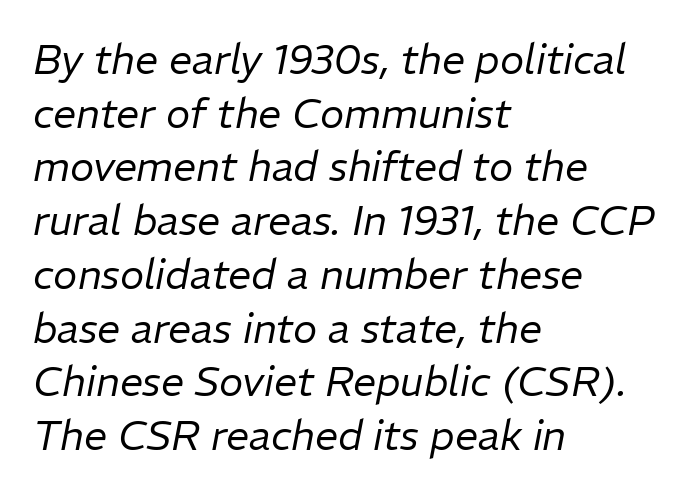
Q: Is the text bold? A: No.
Q: Is the text italic (slanted)? A: Yes, it leans right by about 11 degrees.
Q: Is the text underlined? A: No.
Q: How is the paragraph aligned? A: Left-aligned.
Q: Is the spacing between letters normal or unusually wide? A: Normal.
Q: Is the spacing between lines tight, normal or loose? A: Normal.
Q: Width (condensed, normal, or wide)? A: Normal.
Q: Stroke contrast? A: Low.
Q: x-height? A: Medium.
Q: Monospaced? A: No.
